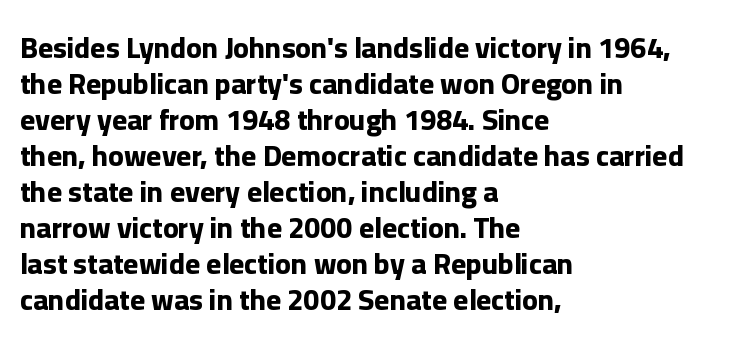
The image shows 29 px bold sans-serif type, upright; set left-aligned, line spacing 1.24x, normal letter spacing, not underlined; low stroke contrast and a medium x-height.
